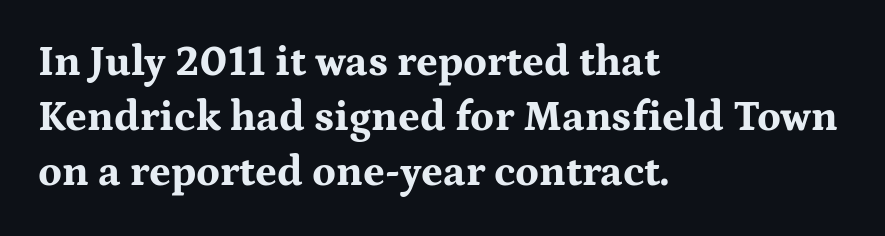
{"serif": "yes", "italic": "no", "bold": "yes", "weight": "bold", "width": "wide", "stroke_contrast": "medium", "x_height": "medium", "monospaced": "no", "underline": "no", "align": "left", "line_spacing": "normal", "line_spacing_ratio": 1.31, "letter_spacing": "normal", "letter_spacing_em": 0.0, "glyph_px": 42}
